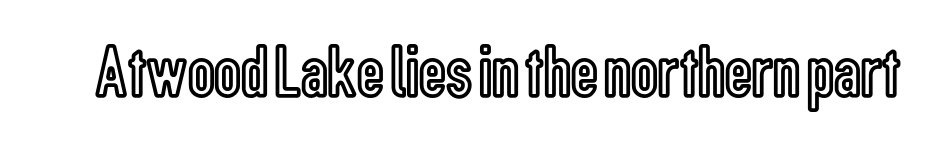
{"italic": "no", "width": "condensed", "x_height": "medium", "monospaced": "no", "underline": "no", "letter_spacing": "normal", "letter_spacing_em": 0.0, "glyph_px": 75}
